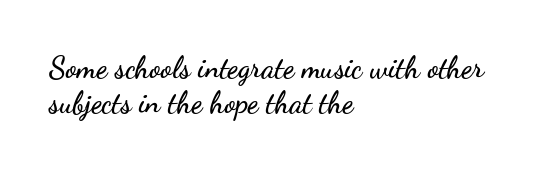
The image shows 30 px wide sans-serif type; set left-aligned, line spacing 1.17x, normal letter spacing, not underlined; low stroke contrast and a small x-height.
